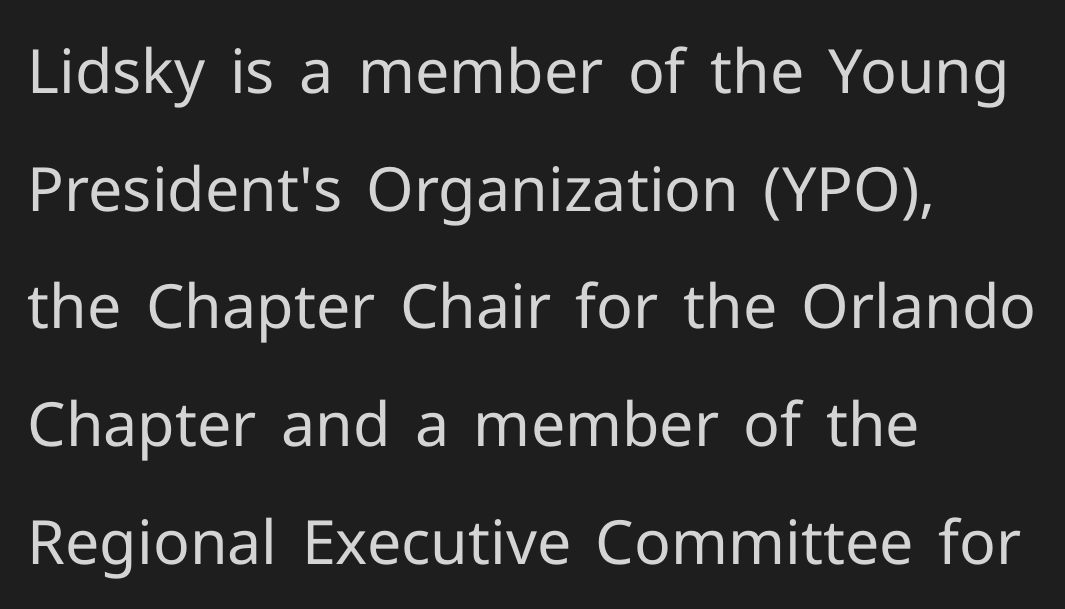
This rendering uses left alignment, leaving the right contour irregular. The line-height multiplier appears high, well above default. No word sits above an underline. Unlike italic type, these characters show no tilt at all. Weight: regular or lighter.
